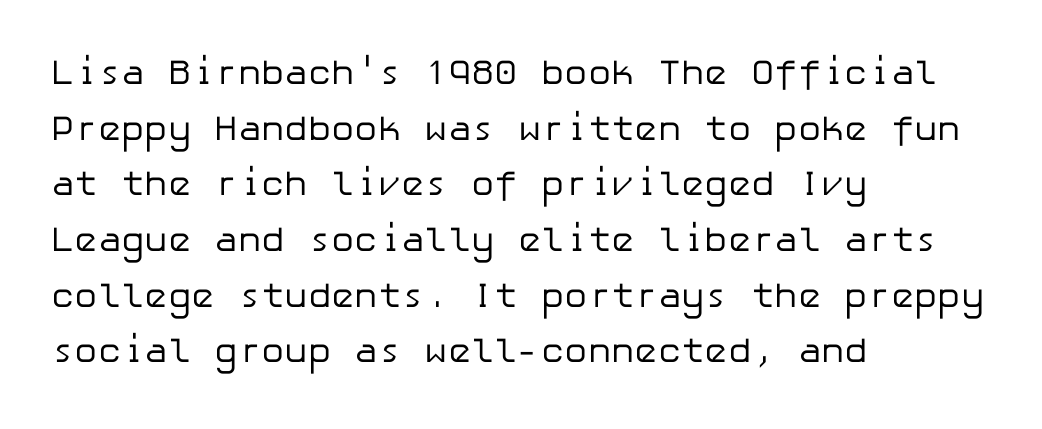
The image shows 35 px regular-weight sans-serif type, upright; set left-aligned, normal line spacing (1.59x), normal letter spacing, not underlined; low stroke contrast and a medium x-height.
